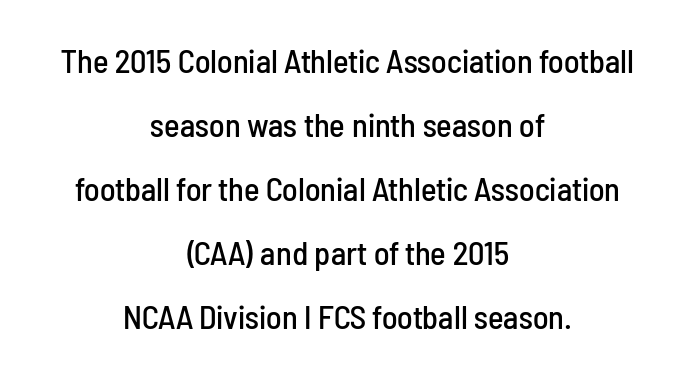
The image shows 33 px condensed sans-serif type, upright; set centered, loose line spacing (1.94x), normal letter spacing, not underlined; low stroke contrast and a medium x-height.
